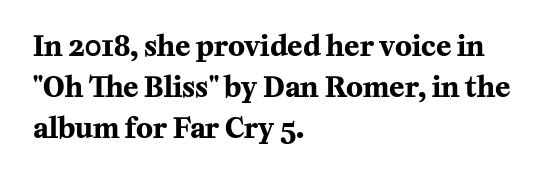
The image shows 28 px bold serif type, upright; set left-aligned, normal line spacing (1.47x), normal letter spacing, not underlined; medium stroke contrast and a medium x-height.
